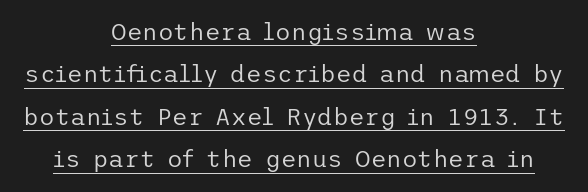
This rendering leaves character spacing at its baseline value. Horizontal alignment here is central, giving a formal, balanced look. Every character sits straight up, as roman type does. Somebody hit Ctrl+U on this one — the words are underlined. Stems here are at most as thick as an everyday book face.
